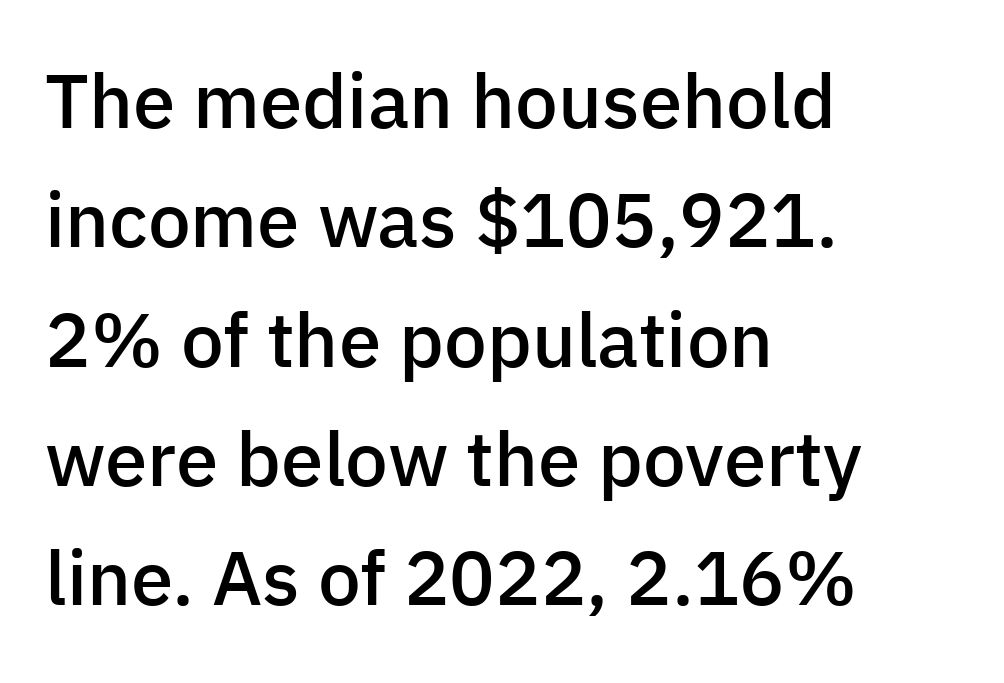
Q: Is the text bold? A: Semi-bold.
Q: Is the text italic (slanted)? A: No, it is upright.
Q: Is the typeface a serif or a sans-serif typeface? A: Sans-serif.
Q: Is the text underlined? A: No.
Q: How is the paragraph aligned? A: Left-aligned.
Q: Is the spacing between letters normal or unusually wide? A: Normal.
Q: Is the spacing between lines tight, normal or loose? A: Normal.
Q: Width (condensed, normal, or wide)? A: Normal.
Q: Stroke contrast? A: Low.
Q: x-height? A: Medium.
Q: Monospaced? A: No.
